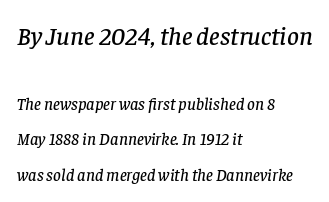
Q: Is the text italic (slanted)? A: Yes, it leans right by about 8 degrees.
Q: Is the text underlined? A: No.
Q: How is the paragraph aligned? A: Left-aligned.
Q: Is the spacing between letters normal or unusually wide? A: Normal.
Q: Is the spacing between lines tight, normal or loose? A: Loose.
Q: Which block of text is set in a larger size, the first (top) or the second (bottom)? A: The first (top) one.
